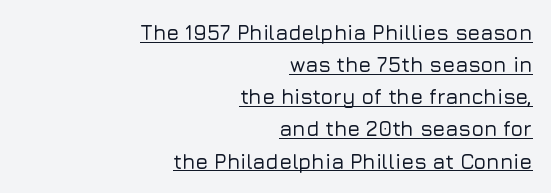
Has an underline been added? It has. These lines keep a tight, regular rhythm from letter to letter. Leftover space on each line is placed entirely before the opening word. Notice how the stems are strictly vertical — no italics here. Does the leading feel generous? No, just average.
